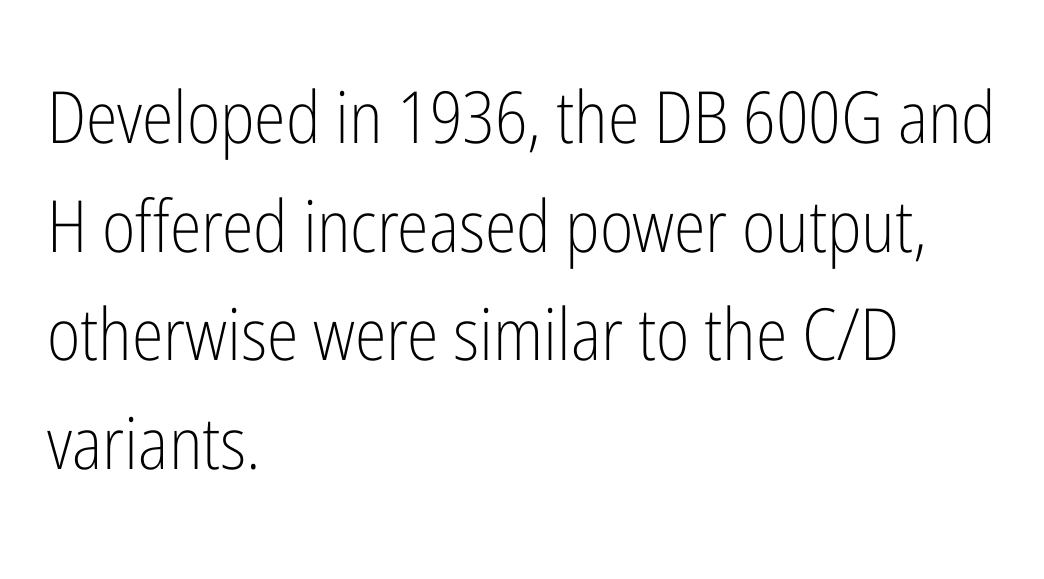
{"serif": "no", "italic": "no", "bold": "no", "weight": "light", "width": "condensed", "stroke_contrast": "low", "x_height": "medium", "monospaced": "no", "underline": "no", "align": "left", "line_spacing": "normal", "line_spacing_ratio": 1.51, "letter_spacing": "normal", "letter_spacing_em": 0.0, "glyph_px": 72}
